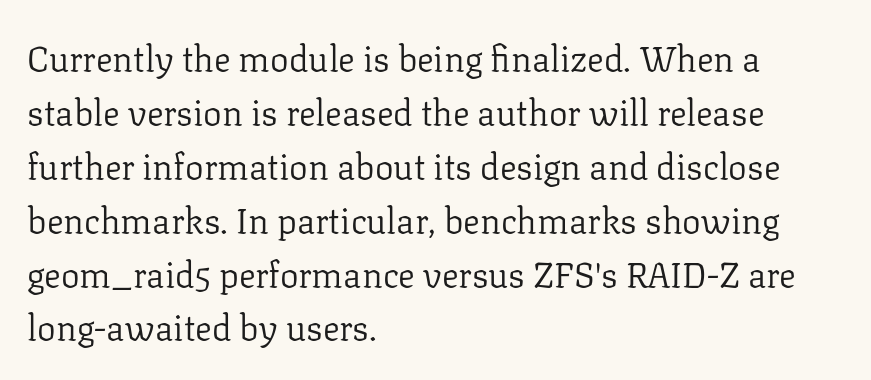
{"serif": "yes", "italic": "no", "bold": "no", "weight": "regular", "width": "normal", "stroke_contrast": "low", "x_height": "medium", "monospaced": "no", "underline": "no", "align": "left", "line_spacing": "normal", "line_spacing_ratio": 1.54, "letter_spacing": "normal", "letter_spacing_em": 0.0, "glyph_px": 35}
